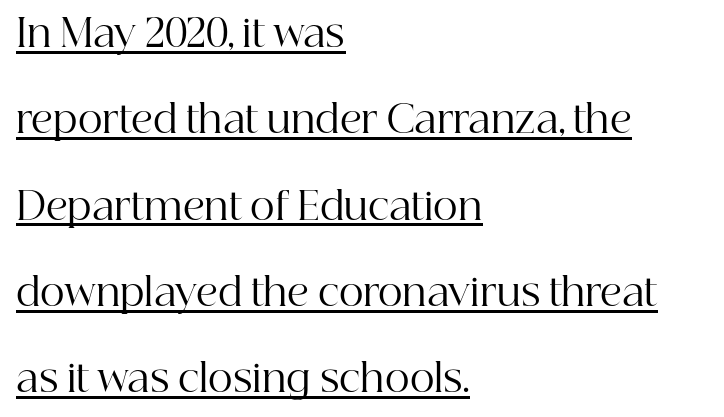
Whoever set this chose breathing room over compactness in the vertical rhythm. Compared with typical body copy, the letter spacing here is the same. Where is the straight margin? On the left. Underlined type. The font family rendered here belongs to the serif group.
